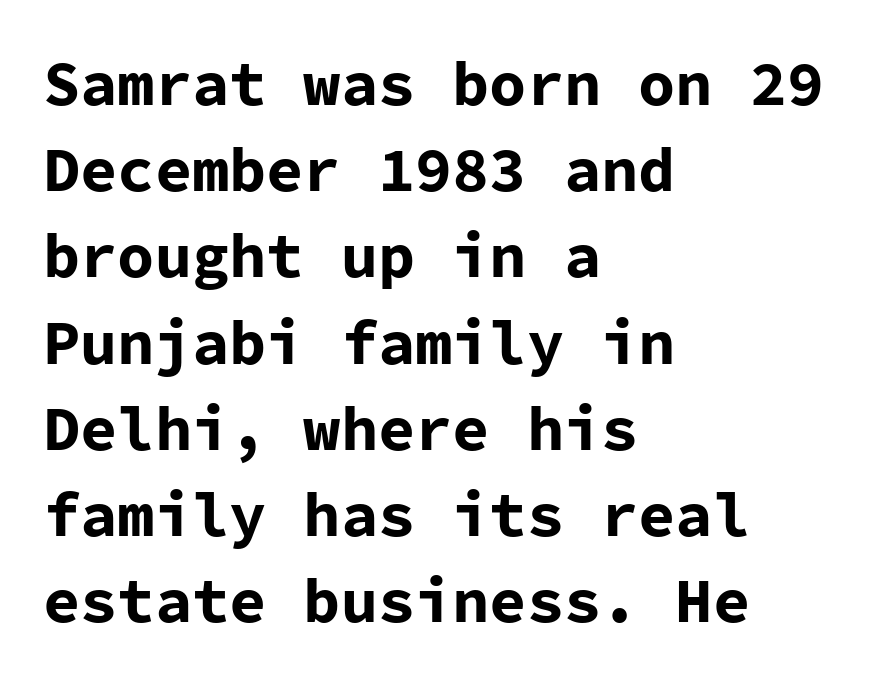
{"serif": "no", "italic": "no", "bold": "yes", "weight": "bold", "width": "normal", "stroke_contrast": "low", "x_height": "medium", "monospaced": "yes", "underline": "no", "align": "left", "line_spacing": "normal", "line_spacing_ratio": 1.39, "letter_spacing": "normal", "letter_spacing_em": 0.0, "glyph_px": 62}
